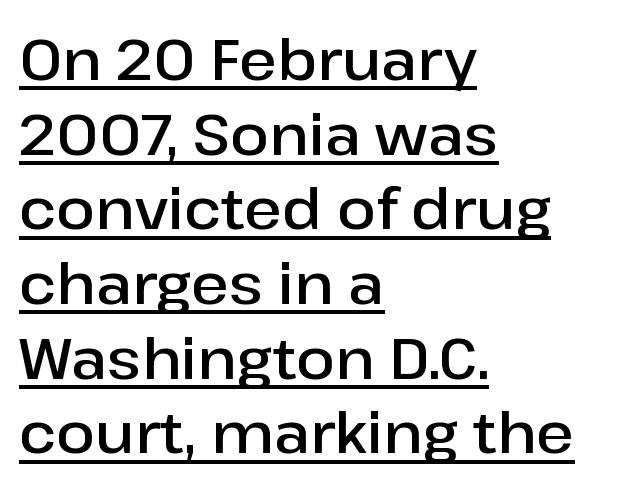
Q: Is the text bold? A: Semi-bold.
Q: Is the text italic (slanted)? A: No, it is upright.
Q: Is the typeface a serif or a sans-serif typeface? A: Sans-serif.
Q: Is the text underlined? A: Yes.
Q: How is the paragraph aligned? A: Left-aligned.
Q: Is the spacing between letters normal or unusually wide? A: Normal.
Q: Is the spacing between lines tight, normal or loose? A: Normal.
Q: Width (condensed, normal, or wide)? A: Normal.
Q: Stroke contrast? A: Low.
Q: x-height? A: Medium.
Q: Monospaced? A: No.
